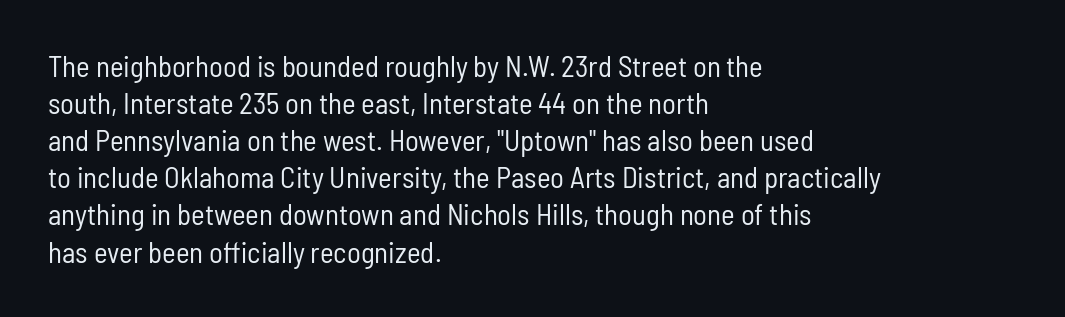
The image shows 29 px regular-weight, condensed sans-serif type, upright; set left-aligned, normal line spacing (1.28x), normal letter spacing, not underlined; low stroke contrast and a medium x-height.
